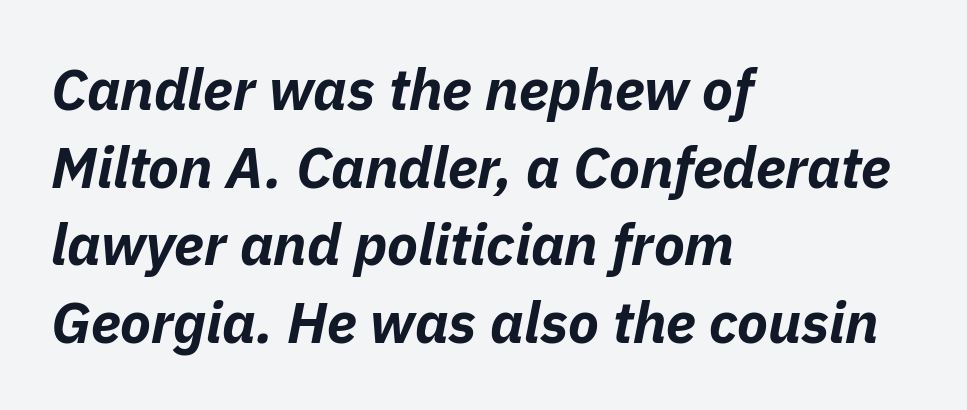
The zone under the glyphs is completely vacant. The letters sit at their default tracking, neither squeezed nor spread. These words are printed bold, with thick strokes throughout. What's the leading like? Ordinary, nothing unusual. This sample is left-justified, so line endings fall wherever the words run out.
